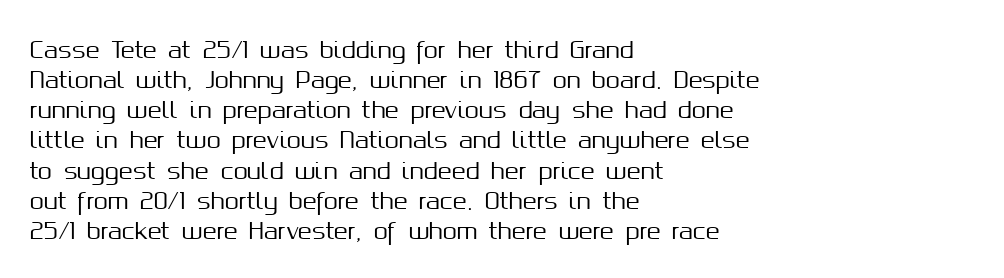
The ragged edge is on the right, which tells us the setting is flush left. What's the leading like? Ordinary, nothing unusual. Posture: straight, roman, zero tilt. The face used here is rendered with its standard letterfit. Letters rest on an invisible, unmarked baseline.
